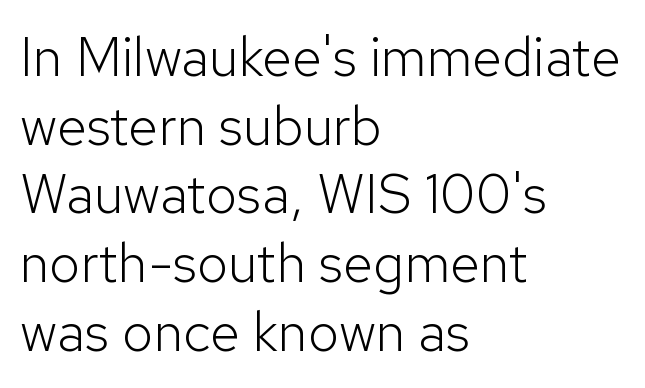
Inter-character spacing is left at the font's built-in metrics. The characters display no serif detailing; their extremities are plain. Where is the straight margin? On the left. If you drew a line through each stem, it would be perfectly vertical. This rendering features lettering with no underline. Is this a fixed-width face? No — the glyphs have proportional, varying widths.
